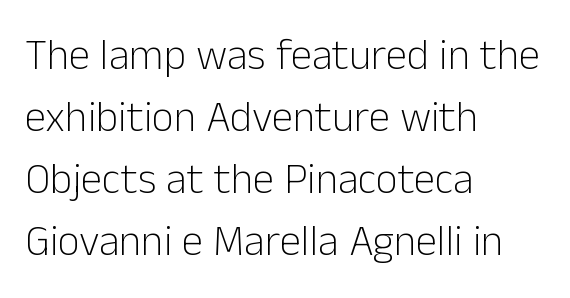
This sample uses plain, unmodified letter spacing. The typesetting does not lean heavy: it is not bold. The glyphs in this specimen are sans serif. The face used here is proportionally spaced, like ordinary book or web type. Descenders are the only things crossing below the line. Vertically, the passage feels balanced, rows spaced as you'd expect.
